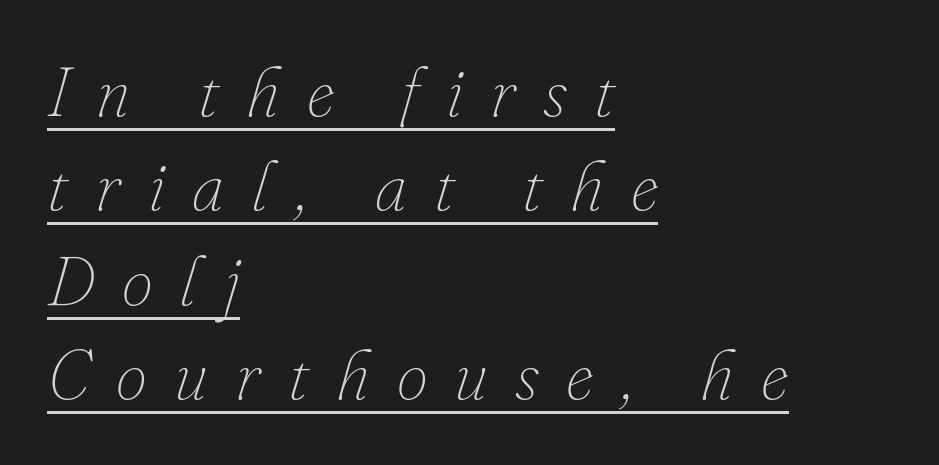
{"italic": "yes", "lean": "right", "slant_degrees": 16, "bold": "no", "weight": "thin", "width": "normal", "stroke_contrast": "low", "x_height": "small", "monospaced": "no", "underline": "yes", "align": "left", "line_spacing": "normal", "line_spacing_ratio": 1.35, "letter_spacing": "wide", "letter_spacing_em": 0.39, "glyph_px": 70}
